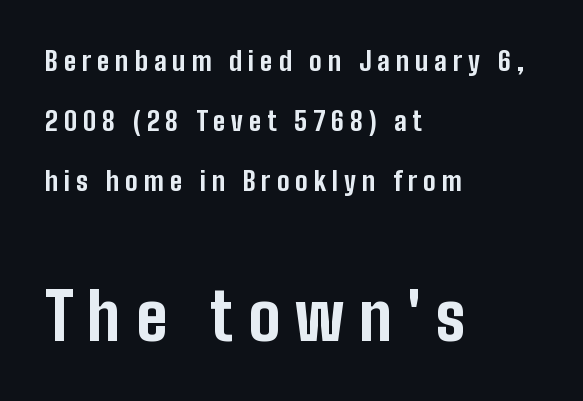
Q: Is the text bold? A: Yes.
Q: Is the text italic (slanted)? A: No, it is upright.
Q: Is the typeface a serif or a sans-serif typeface? A: Sans-serif.
Q: Is the text underlined? A: No.
Q: How is the paragraph aligned? A: Left-aligned.
Q: Is the spacing between letters normal or unusually wide? A: Unusually wide.
Q: Is the spacing between lines tight, normal or loose? A: Loose.
Q: Which block of text is set in a larger size, the first (top) or the second (bottom)? A: The second (bottom) one.
Q: Width (condensed, normal, or wide)? A: Condensed.
Q: Stroke contrast? A: Low.
Q: x-height? A: Medium.
Q: Monospaced? A: No.
